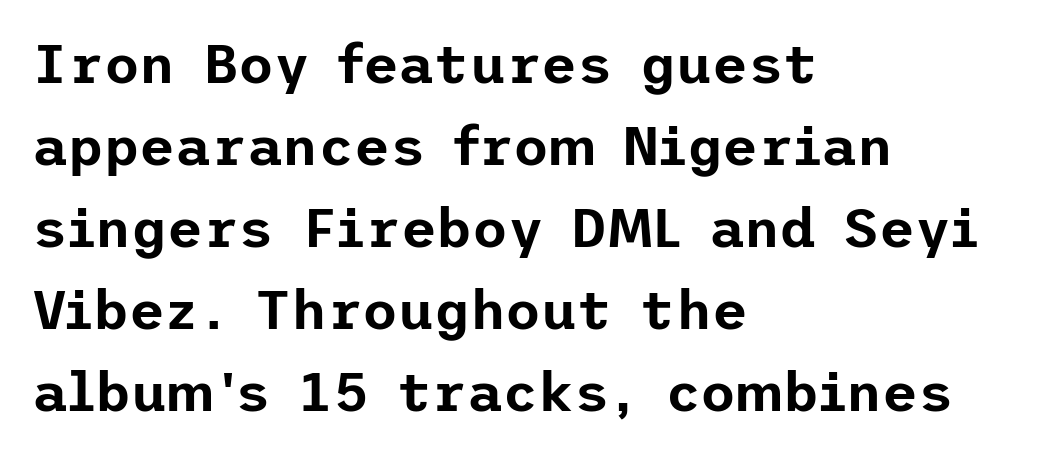
{"serif": "no", "italic": "no", "width": "normal", "stroke_contrast": "low", "x_height": "medium", "underline": "no", "align": "left", "line_spacing": "normal", "line_spacing_ratio": 1.49, "letter_spacing": "normal", "letter_spacing_em": 0.0, "glyph_px": 55}
